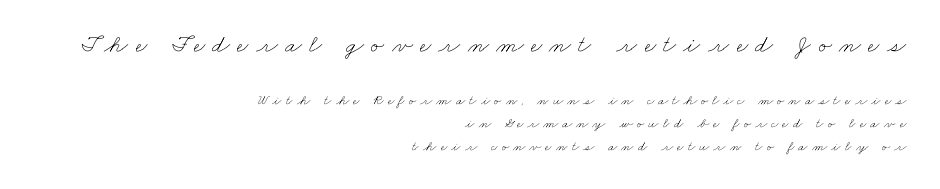
{"bold": "no", "underline": "no", "align": "right", "line_spacing": "normal", "line_spacing_ratio": 1.62, "letter_spacing": "wide", "letter_spacing_em": 0.29, "larger_block": "first", "size_ratio": 1.79, "glyph_px": 25}
